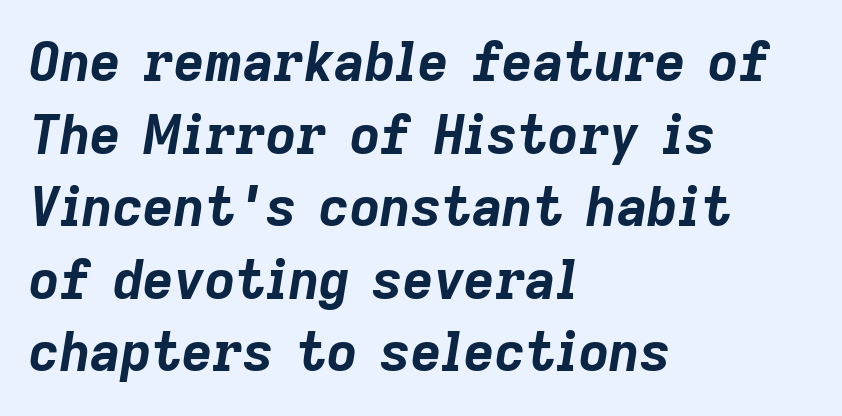
{"italic": "yes", "lean": "right", "slant_degrees": 9, "bold": "yes", "weight": "bold", "width": "normal", "stroke_contrast": "low", "x_height": "medium", "monospaced": "no", "underline": "no", "align": "left", "line_spacing": "normal", "line_spacing_ratio": 1.37, "letter_spacing": "normal", "letter_spacing_em": 0.0, "glyph_px": 53}
